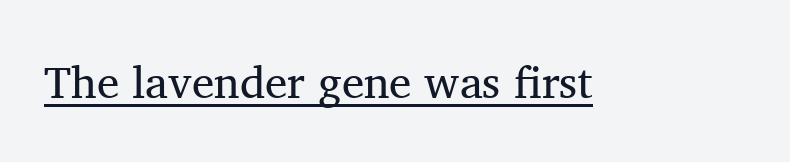
The image shows 45 px regular-weight serif type, upright; set normal letter spacing, underlined; medium stroke contrast and a medium x-height.
